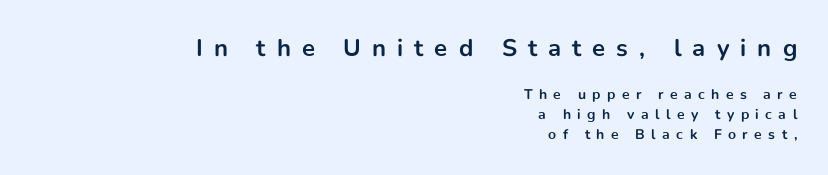
Q: Is the text bold? A: Yes.
Q: Is the text italic (slanted)? A: No, it is upright.
Q: Is the text underlined? A: No.
Q: How is the paragraph aligned? A: Right-aligned.
Q: Is the spacing between letters normal or unusually wide? A: Unusually wide.
Q: Is the spacing between lines tight, normal or loose? A: Normal.
Q: Which block of text is set in a larger size, the first (top) or the second (bottom)? A: The first (top) one.
